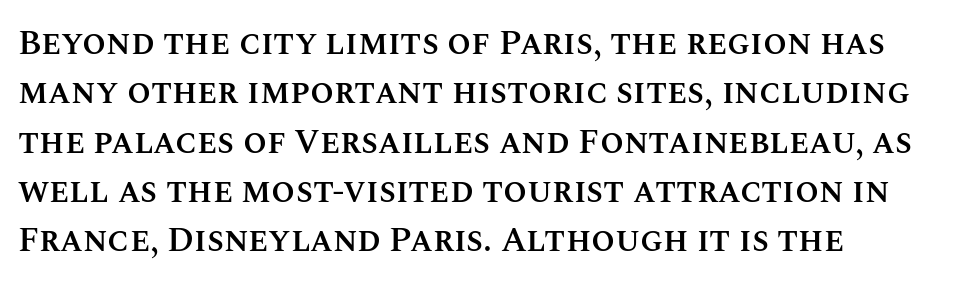
Q: Is the text bold? A: Semi-bold.
Q: Is the text italic (slanted)? A: No, it is upright.
Q: Is the text underlined? A: No.
Q: How is the paragraph aligned? A: Left-aligned.
Q: Is the spacing between letters normal or unusually wide? A: Normal.
Q: Is the spacing between lines tight, normal or loose? A: Normal.
Q: Width (condensed, normal, or wide)? A: Normal.
Q: Stroke contrast? A: Medium.
Q: x-height? A: Large.
Q: Monospaced? A: No.
